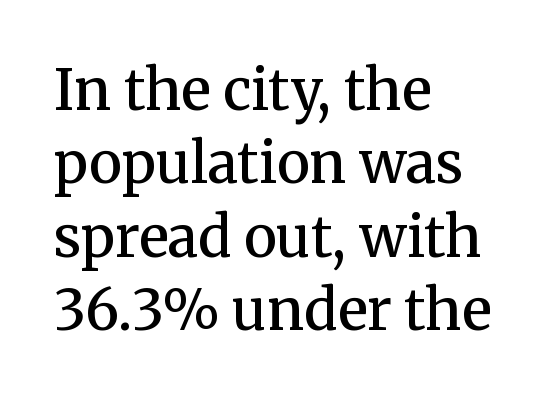
Q: Is the text bold? A: Semi-bold.
Q: Is the text italic (slanted)? A: No, it is upright.
Q: Is the typeface a serif or a sans-serif typeface? A: Serif.
Q: Is the text underlined? A: No.
Q: How is the paragraph aligned? A: Left-aligned.
Q: Is the spacing between letters normal or unusually wide? A: Normal.
Q: Is the spacing between lines tight, normal or loose? A: Normal.
Q: Width (condensed, normal, or wide)? A: Normal.
Q: Stroke contrast? A: Medium.
Q: x-height? A: Medium.
Q: Monospaced? A: No.
